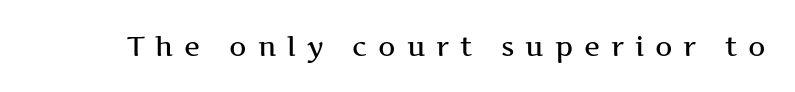
Each word looks stretched out because of the extra space between its letters. The lettering stays uniformly vertical, giving the passage a roman look. The zone under the glyphs is completely vacant.
